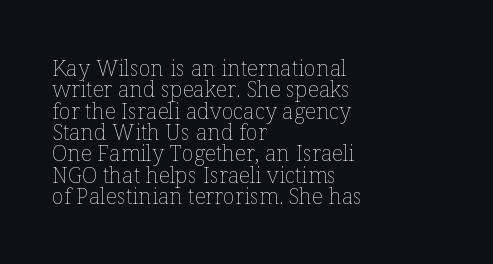
{"italic": "no", "bold": "no", "underline": "no", "align": "left", "line_spacing": "tight", "line_spacing_ratio": 0.97, "letter_spacing": "normal", "letter_spacing_em": 0.0, "glyph_px": 22}
